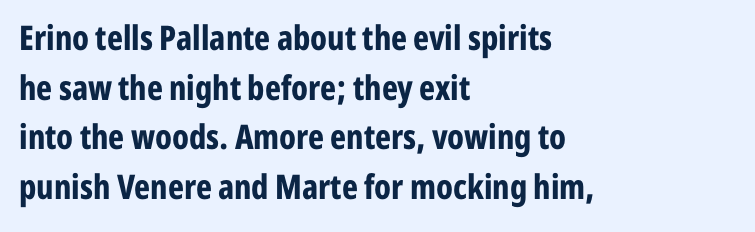
The letters stand upright; this is a roman face. Evenly set lines give the paragraph a standard silhouette. The horizontal fit of the characters is conventional and even. The type family on display is of the sans-serif kind.
